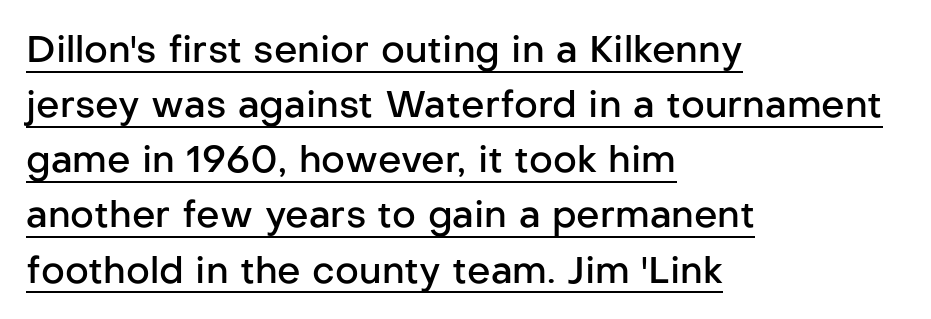
{"serif": "no", "italic": "no", "bold": "semi", "weight": "semibold", "width": "normal", "stroke_contrast": "low", "x_height": "medium", "monospaced": "no", "underline": "yes", "align": "left", "line_spacing": "normal", "line_spacing_ratio": 1.49, "letter_spacing": "normal", "letter_spacing_em": 0.0, "glyph_px": 37}
